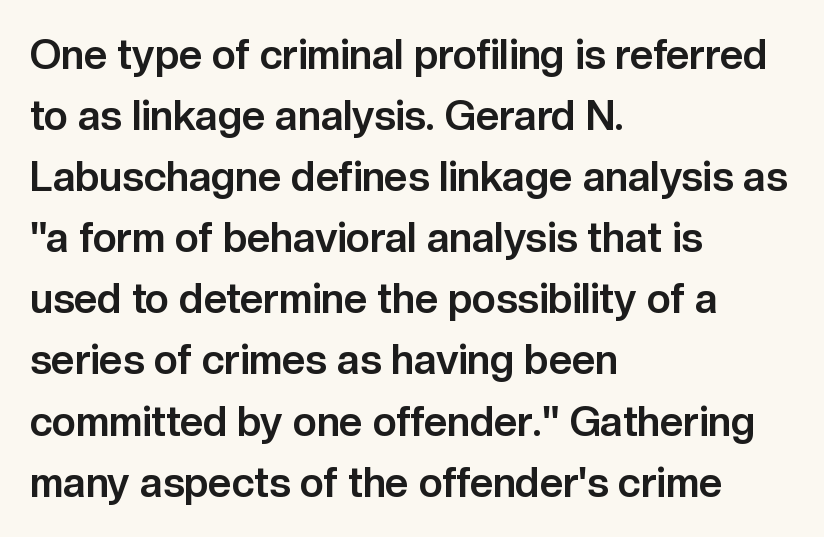
Only glyphs here, with clear space below each row. Baseline-to-baseline distance is the conventional proportion of letter height. This sample uses a sans-serif face. How heavy is the stroke? Heavy — this is a bold. Think of a printed novel: that variable character pitch is what you see here.
